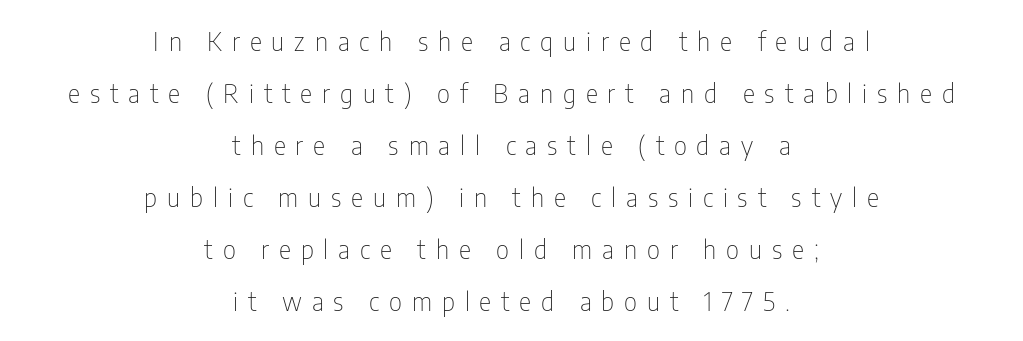
Q: Is the text bold? A: No.
Q: Is the text italic (slanted)? A: No, it is upright.
Q: Is the text underlined? A: No.
Q: How is the paragraph aligned? A: Centered.
Q: Is the spacing between letters normal or unusually wide? A: Unusually wide.
Q: Is the spacing between lines tight, normal or loose? A: Loose.
